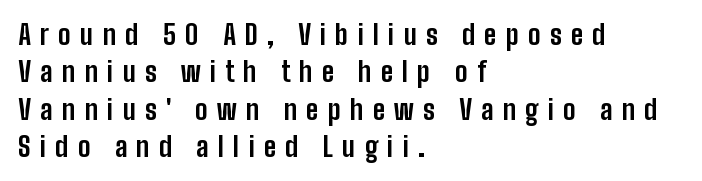
Q: Is the text bold? A: Yes.
Q: Is the text italic (slanted)? A: No, it is upright.
Q: Is the text underlined? A: No.
Q: How is the paragraph aligned? A: Left-aligned.
Q: Is the spacing between letters normal or unusually wide? A: Unusually wide.
Q: Is the spacing between lines tight, normal or loose? A: Normal.
